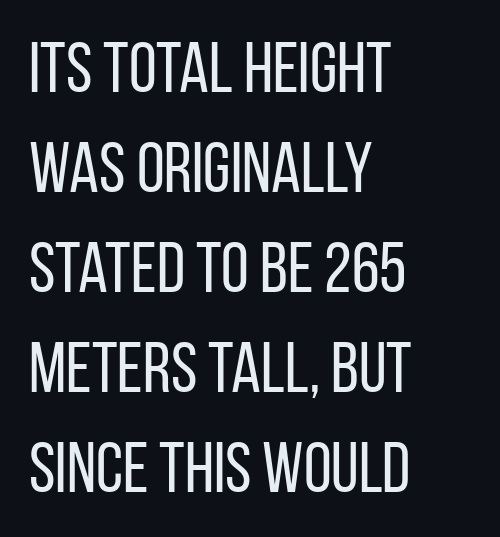
Q: Is the text bold? A: No.
Q: Is the text italic (slanted)? A: No, it is upright.
Q: Is the typeface a serif or a sans-serif typeface? A: Sans-serif.
Q: Is the text underlined? A: No.
Q: How is the paragraph aligned? A: Left-aligned.
Q: Is the spacing between letters normal or unusually wide? A: Normal.
Q: Is the spacing between lines tight, normal or loose? A: Normal.
Q: Width (condensed, normal, or wide)? A: Condensed.
Q: Stroke contrast? A: Low.
Q: x-height? A: Large.
Q: Monospaced? A: No.
